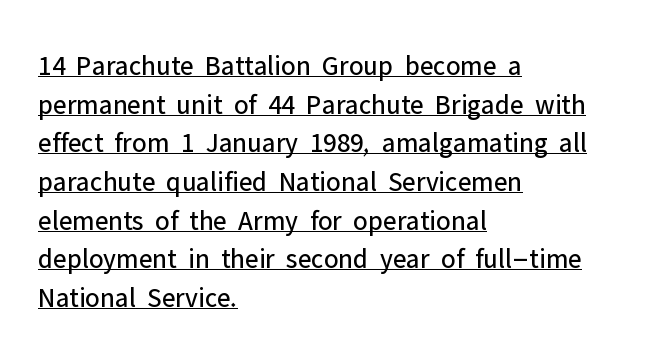
Q: Is the text bold? A: No.
Q: Is the text italic (slanted)? A: No, it is upright.
Q: Is the typeface a serif or a sans-serif typeface? A: Sans-serif.
Q: Is the text underlined? A: Yes.
Q: How is the paragraph aligned? A: Left-aligned.
Q: Is the spacing between letters normal or unusually wide? A: Normal.
Q: Is the spacing between lines tight, normal or loose? A: Normal.
Q: Width (condensed, normal, or wide)? A: Normal.
Q: Stroke contrast? A: Low.
Q: x-height? A: Medium.
Q: Monospaced? A: No.
